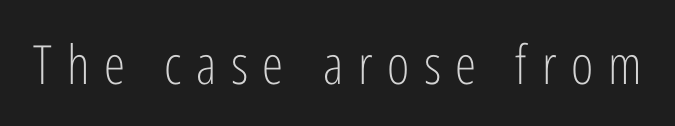
The image shows 54 px light, condensed sans-serif type, upright; set unusually wide letter spacing (+0.27 em), not underlined; low stroke contrast and a medium x-height.
